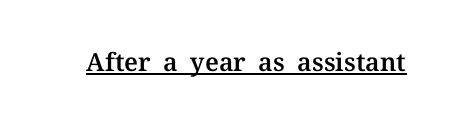
The image shows 25 px text type, upright; set normal letter spacing, underlined.
